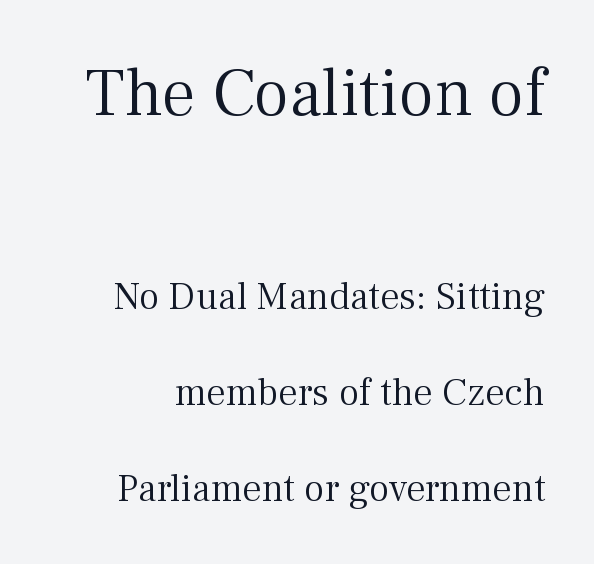
Nobody drew a line under any word here. Typographically, this falls in the serif category. This is roman type, the default non-slanted kind. Larger block? The one above; the one below is distinctly smaller.
